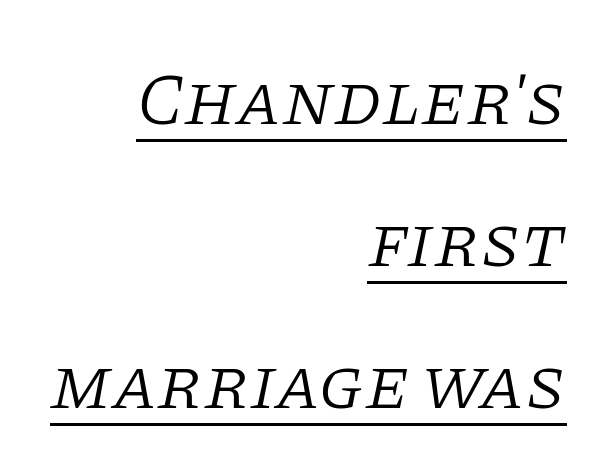
The image shows 74 px light serif type, italic (leaning right); set right-aligned, loose line spacing (1.92x), normal letter spacing, underlined; low stroke contrast and a large x-height.
